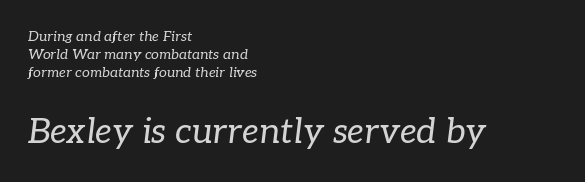
The image shows 35 px regular-weight serif type, italic (leaning right); set left-aligned, normal line spacing (1.3x), normal letter spacing, not underlined; the second (bottom) block is 2.5x larger; low stroke contrast and a medium x-height.
